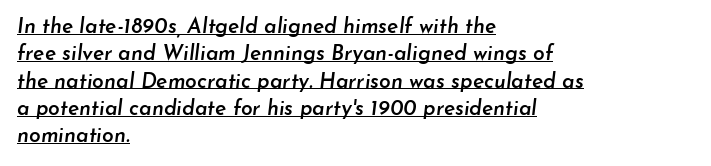
The image shows 21 px text type, italic (leaning right); set left-aligned, normal line spacing (1.3x), normal letter spacing, underlined.
